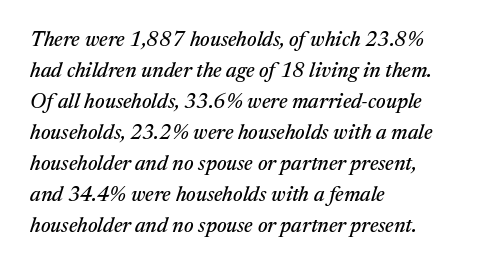
The image shows 21 px text type, italic (leaning right); set left-aligned, normal line spacing (1.48x), normal letter spacing, not underlined.
